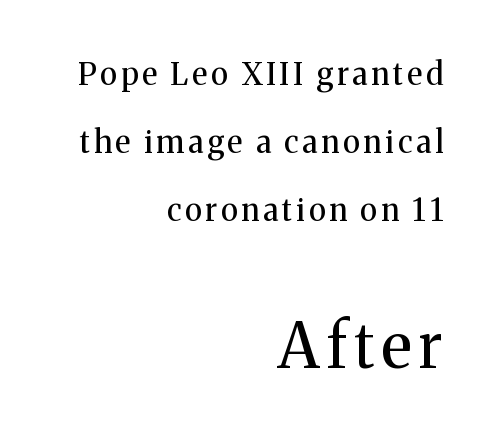
Q: Is the text bold? A: No.
Q: Is the text italic (slanted)? A: No, it is upright.
Q: Is the typeface a serif or a sans-serif typeface? A: Serif.
Q: Is the text underlined? A: No.
Q: How is the paragraph aligned? A: Right-aligned.
Q: Is the spacing between lines tight, normal or loose? A: Loose.
Q: Which block of text is set in a larger size, the first (top) or the second (bottom)? A: The second (bottom) one.
Q: Width (condensed, normal, or wide)? A: Normal.
Q: Stroke contrast? A: Medium.
Q: x-height? A: Medium.
Q: Monospaced? A: No.
